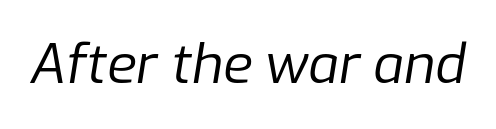
The image shows 54 px regular-weight type, italic (leaning right); set normal letter spacing, not underlined; low stroke contrast and a medium x-height.
